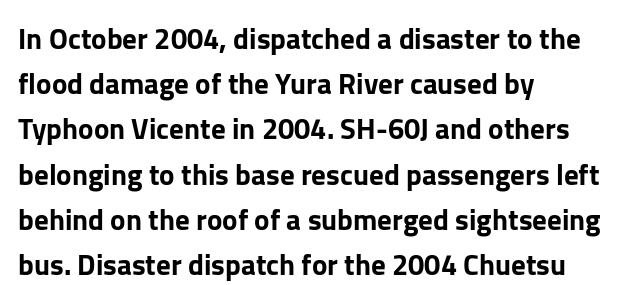
The specimen omits any rule beneath the text block's lines. Is the block centered? No — it sits flush against the left margin. Italic: no, the glyphs are upright roman. Spacing between characters is what you'd get straight out of the box.
